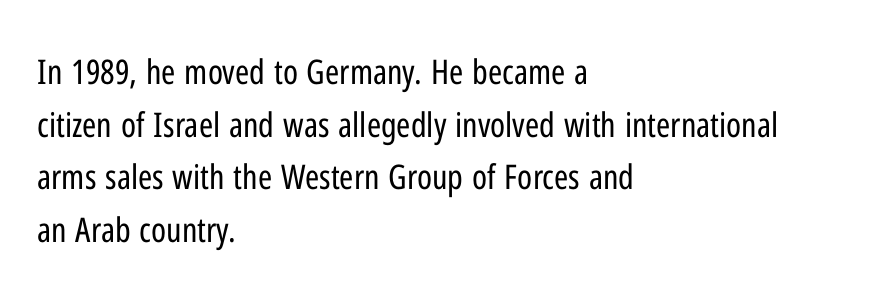
{"serif": "no", "italic": "no", "bold": "no", "weight": "regular", "width": "condensed", "stroke_contrast": "low", "x_height": "medium", "monospaced": "no", "underline": "no", "align": "left", "line_spacing": "normal", "line_spacing_ratio": 1.55, "letter_spacing": "normal", "letter_spacing_em": 0.0, "glyph_px": 34}
